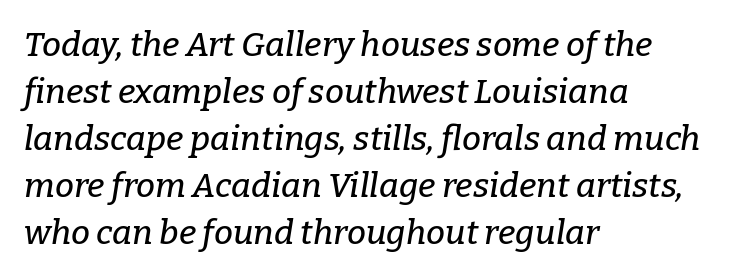
The image shows 34 px serif type, italic (leaning right); set left-aligned, normal line spacing (1.38x), normal letter spacing, not underlined; low stroke contrast and a medium x-height.
